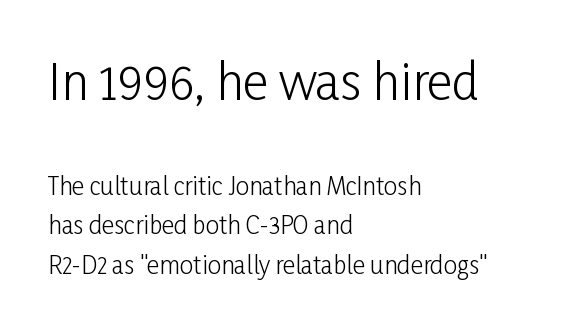
{"serif": "no", "italic": "no", "bold": "no", "weight": "light", "width": "condensed", "stroke_contrast": "low", "x_height": "medium", "monospaced": "no", "underline": "no", "align": "left", "line_spacing": "normal", "line_spacing_ratio": 1.66, "letter_spacing": "normal", "letter_spacing_em": 0.0, "larger_block": "first", "size_ratio": 2.04, "glyph_px": 49}
